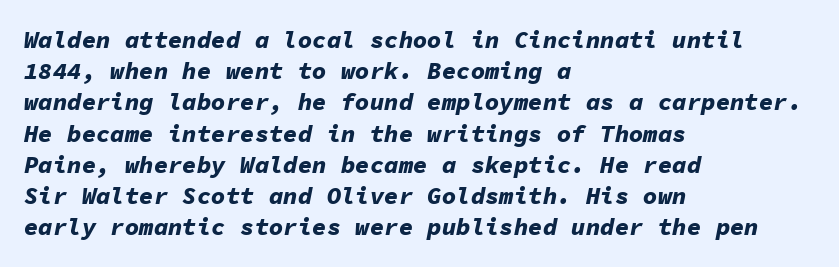
{"italic": "yes", "lean": "right", "slant_degrees": 11, "bold": "yes", "underline": "no", "align": "left", "line_spacing": "normal", "line_spacing_ratio": 1.3, "letter_spacing": "normal", "letter_spacing_em": 0.0, "glyph_px": 24}
